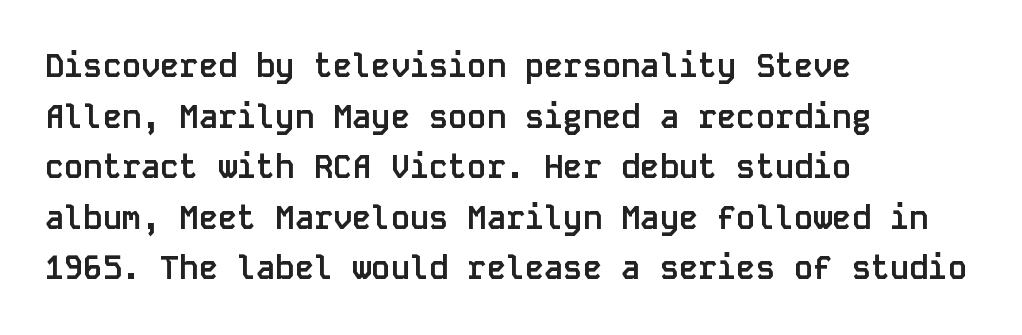
Q: Is the text bold? A: Yes.
Q: Is the text italic (slanted)? A: No, it is upright.
Q: Is the typeface a serif or a sans-serif typeface? A: Sans-serif.
Q: Is the text underlined? A: No.
Q: How is the paragraph aligned? A: Left-aligned.
Q: Is the spacing between letters normal or unusually wide? A: Normal.
Q: Is the spacing between lines tight, normal or loose? A: Normal.
Q: Width (condensed, normal, or wide)? A: Normal.
Q: Stroke contrast? A: Low.
Q: x-height? A: Large.
Q: Monospaced? A: Yes.
